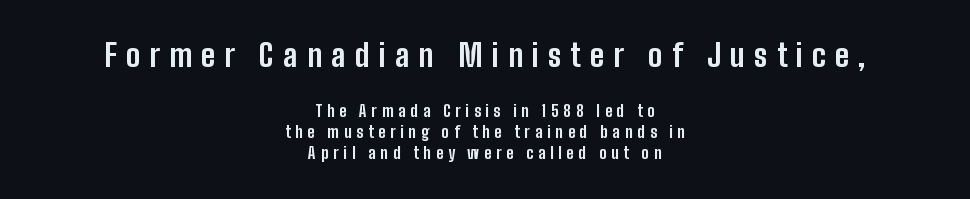
The type family on display is of the sans-serif kind. The block of text has a typical density, with ordinary space between rows. Rule under the text: the space is simply empty. Summary of weight: heavy, a full bold.
